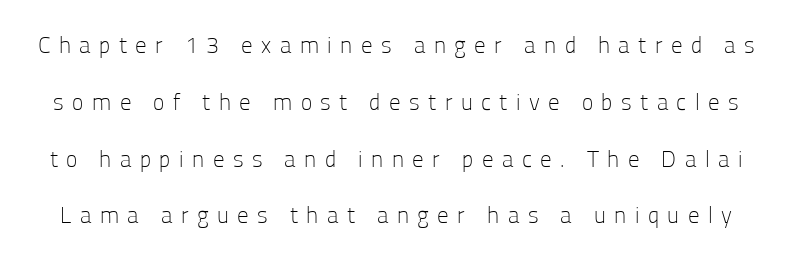
Is the type heavy? It reads as light-to-regular instead. Style check: upright. Notice the wide empty band between every row — that's loose leading. The space directly below the letters is spotless. This rendering widens character spacing well past its baseline value.
